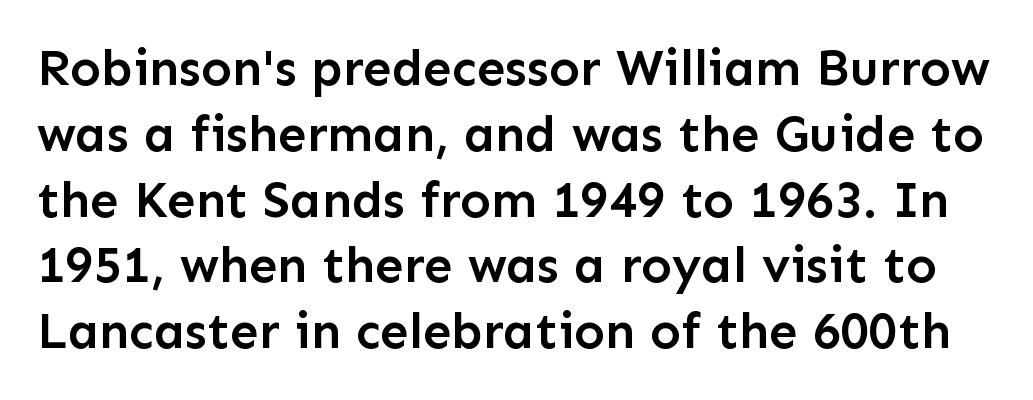
The image shows 51 px semibold sans-serif type, upright; set normal line spacing (1.29x), normal letter spacing, not underlined; low stroke contrast and a medium x-height.
